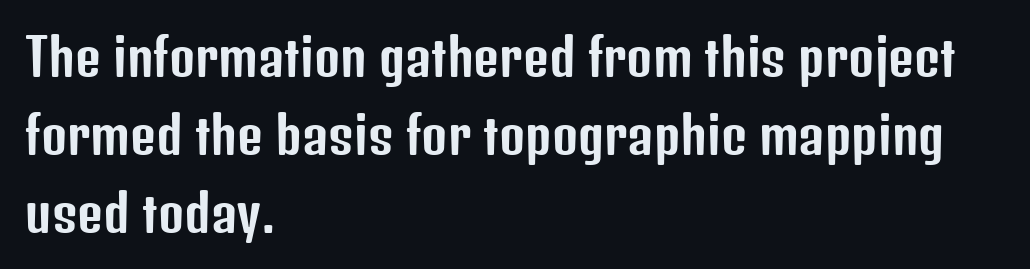
Q: Is the text italic (slanted)? A: No, it is upright.
Q: Is the typeface a serif or a sans-serif typeface? A: Sans-serif.
Q: Is the text underlined? A: No.
Q: How is the paragraph aligned? A: Left-aligned.
Q: Is the spacing between letters normal or unusually wide? A: Normal.
Q: Is the spacing between lines tight, normal or loose? A: Normal.
Q: Width (condensed, normal, or wide)? A: Condensed.
Q: Stroke contrast? A: Low.
Q: x-height? A: Medium.
Q: Monospaced? A: No.
